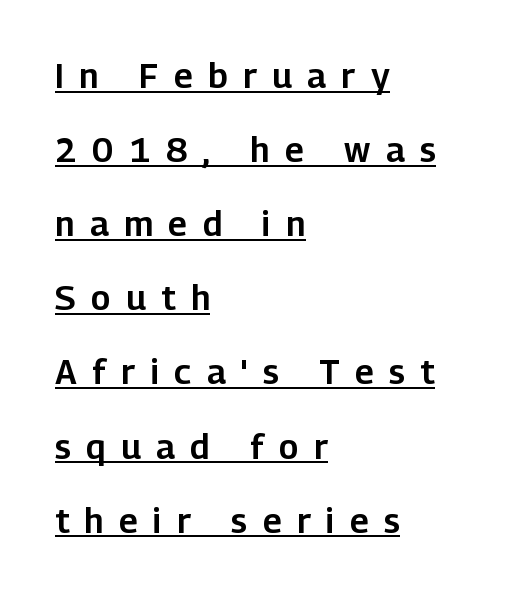
Widely set lines give the paragraph a tall, airy silhouette. The words here are underlined. Check where the strokes stop: nothing finishes them off — pure sans. This rendering uses left alignment, leaving the right contour irregular.
